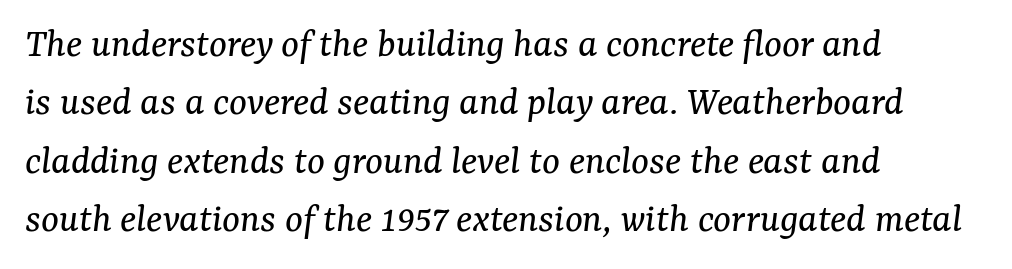
{"serif": "yes", "italic": "yes", "lean": "right", "slant_degrees": 7, "bold": "no", "weight": "regular", "width": "normal", "stroke_contrast": "medium", "x_height": "medium", "monospaced": "no", "underline": "no", "align": "left", "line_spacing": "normal", "line_spacing_ratio": 1.39, "letter_spacing": "normal", "letter_spacing_em": 0.0, "glyph_px": 42}
